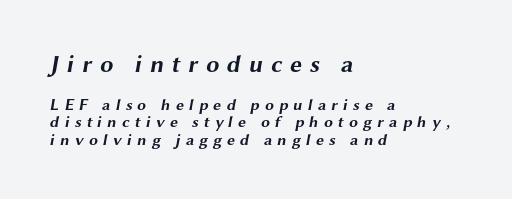
The image shows 24 px bold type; set left-aligned, tight line spacing (1.08x), unusually wide letter spacing (+0.32 em), not underlined; the first (top) block is 1.5x larger.
